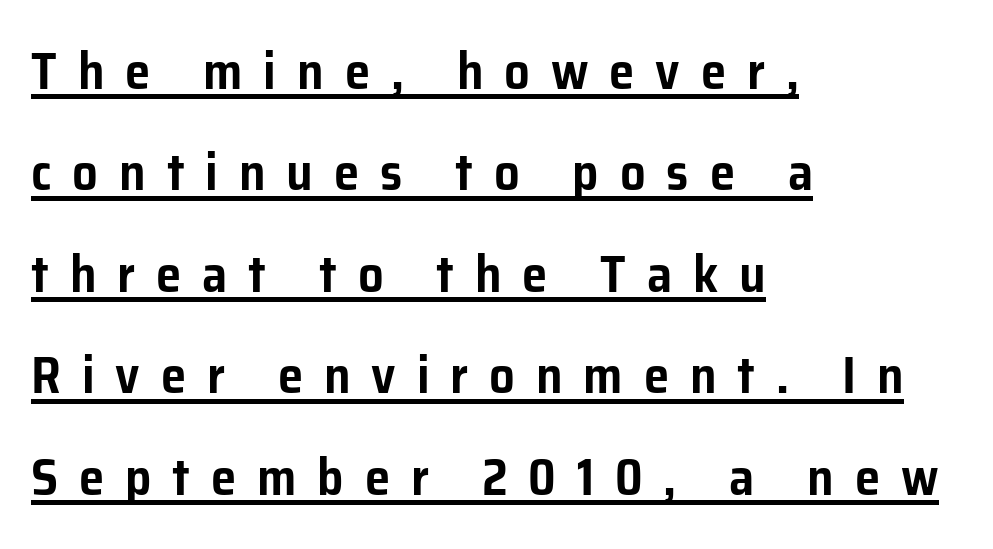
The image shows 51 px sans-serif type, upright; set left-aligned, loose line spacing (1.99x), unusually wide letter spacing (+0.41 em), underlined; low stroke contrast and a medium x-height.
